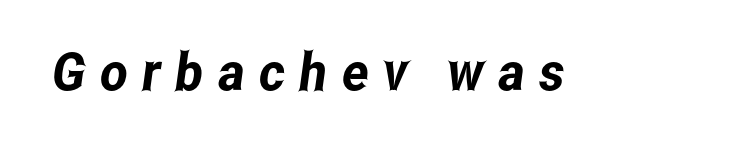
Q: Is the typeface a serif or a sans-serif typeface? A: Sans-serif.
Q: Is the text underlined? A: No.
Q: Is the spacing between letters normal or unusually wide? A: Unusually wide.
Q: Width (condensed, normal, or wide)? A: Condensed.
Q: Stroke contrast? A: Low.
Q: x-height? A: Medium.
Q: Monospaced? A: No.
